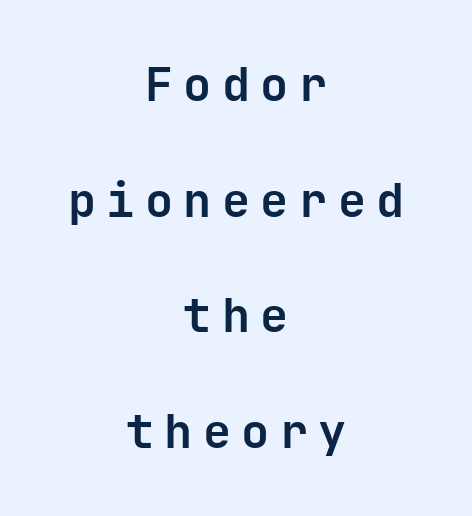
A typesetter would label this face a sans. Looks like terminal output: every glyph gets an equal slot. Decoration check: the copy has no underline. Does extra space separate the letters? Yes, quite a lot of it. Designer's note — italics off, roman on.
